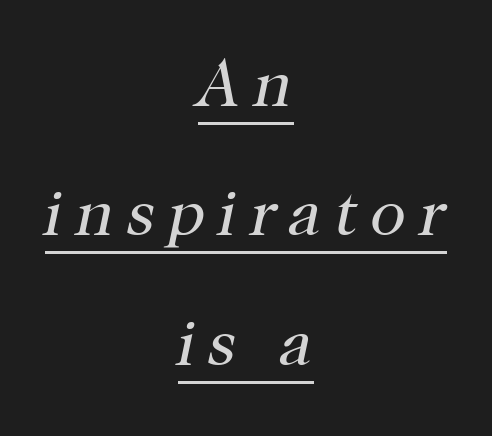
{"serif": "yes", "italic": "yes", "lean": "right", "slant_degrees": 12, "bold": "no", "weight": "regular", "width": "normal", "stroke_contrast": "high", "x_height": "medium", "monospaced": "no", "underline": "yes", "align": "center", "line_spacing": "loose", "line_spacing_ratio": 1.96, "glyph_px": 66}
